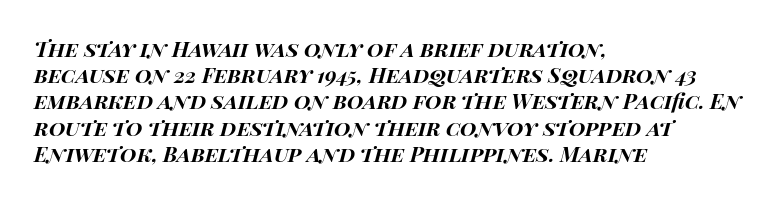
The image shows 21 px bold type, italic (leaning right); set left-aligned, normal line spacing (1.25x), normal letter spacing, not underlined.
